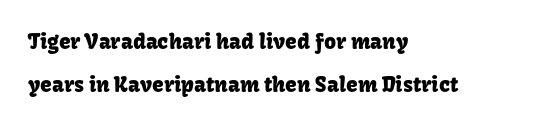
Q: Is the text italic (slanted)? A: No, it is upright.
Q: Is the text underlined? A: No.
Q: How is the paragraph aligned? A: Left-aligned.
Q: Is the spacing between letters normal or unusually wide? A: Normal.
Q: Is the spacing between lines tight, normal or loose? A: Loose.
